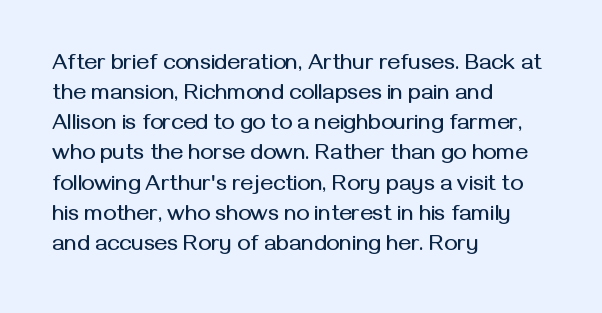
Q: Is the text italic (slanted)? A: No, it is upright.
Q: Is the text underlined? A: No.
Q: How is the paragraph aligned? A: Left-aligned.
Q: Is the spacing between letters normal or unusually wide? A: Normal.
Q: Is the spacing between lines tight, normal or loose? A: Normal.
